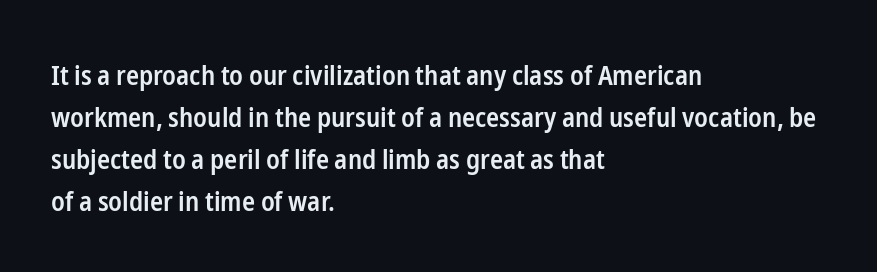
Has an underline been added? It has not. Look at the stroke-to-counter ratio: somewhat heavy, a semibold. Style check: upright. The letterforms sit shoulder to shoulder at normal distance. The paragraph has a hard left edge and a soft right edge.
